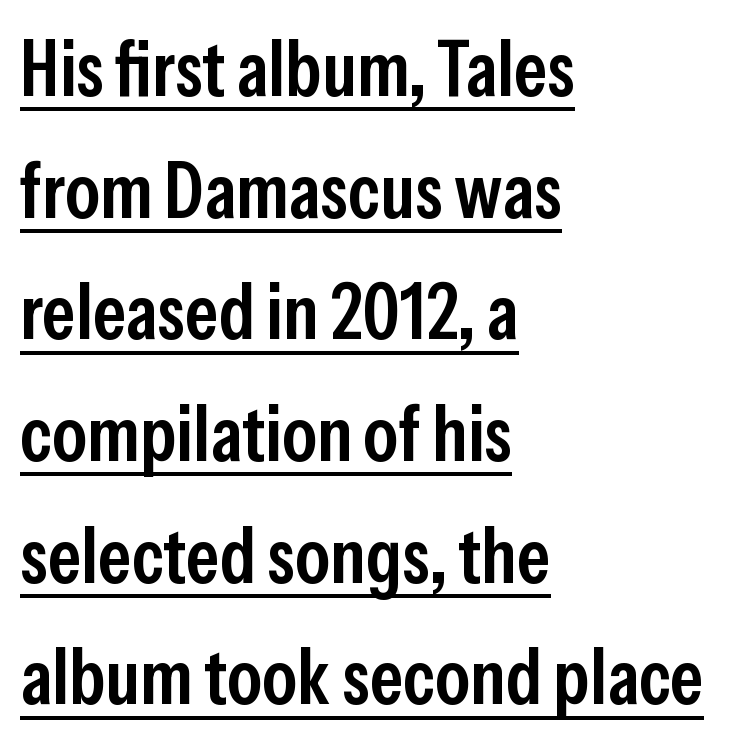
Q: Is the text bold? A: Semi-bold.
Q: Is the text italic (slanted)? A: No, it is upright.
Q: Is the typeface a serif or a sans-serif typeface? A: Sans-serif.
Q: Is the text underlined? A: Yes.
Q: How is the paragraph aligned? A: Left-aligned.
Q: Is the spacing between letters normal or unusually wide? A: Normal.
Q: Is the spacing between lines tight, normal or loose? A: Normal.
Q: Width (condensed, normal, or wide)? A: Condensed.
Q: Stroke contrast? A: Low.
Q: x-height? A: Medium.
Q: Monospaced? A: No.
